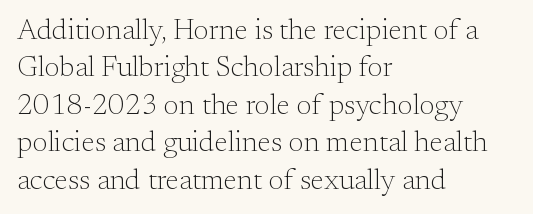
The image shows 29 px light serif type, upright; set left-aligned, normal line spacing (1.29x), normal letter spacing, not underlined; medium stroke contrast and a small x-height.
